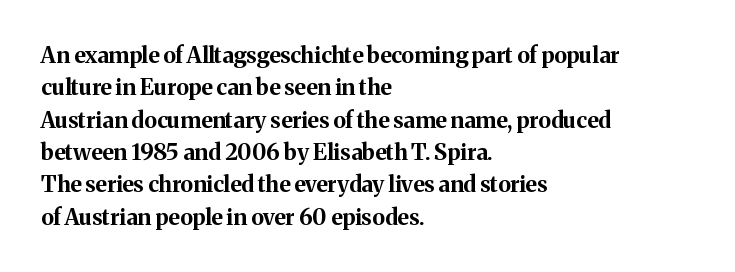
The image shows 22 px bold type, upright; set left-aligned, normal line spacing (1.47x), normal letter spacing, not underlined.
